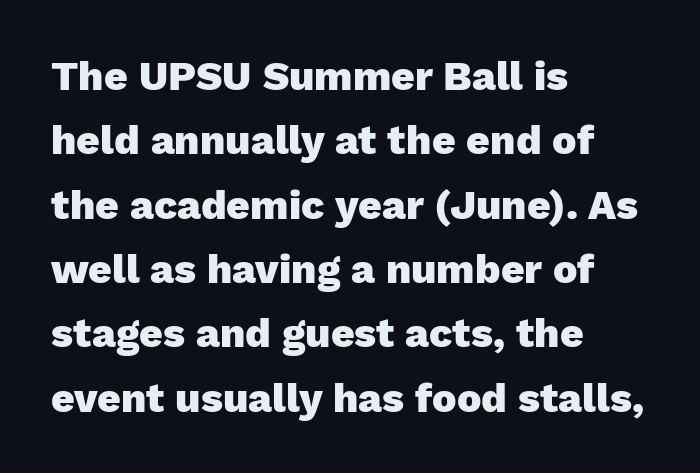
Q: Is the text bold? A: Yes.
Q: Is the text italic (slanted)? A: No, it is upright.
Q: Is the typeface a serif or a sans-serif typeface? A: Sans-serif.
Q: Is the text underlined? A: No.
Q: How is the paragraph aligned? A: Left-aligned.
Q: Is the spacing between letters normal or unusually wide? A: Normal.
Q: Is the spacing between lines tight, normal or loose? A: Normal.
Q: Width (condensed, normal, or wide)? A: Normal.
Q: Stroke contrast? A: Low.
Q: x-height? A: Medium.
Q: Monospaced? A: No.
